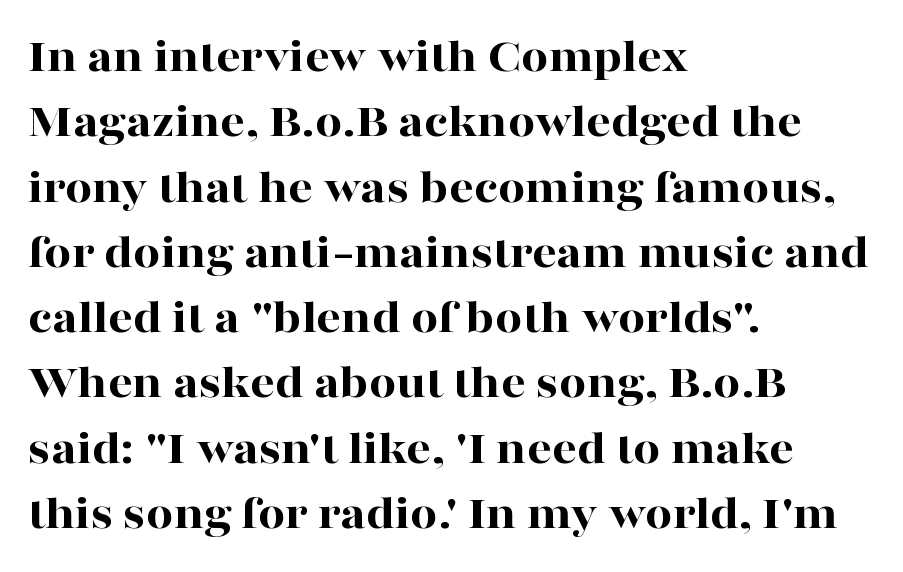
Bold? Absolutely — the strokes are thick and heavy. The strip under each line holds only bare page. Rows of type keep a routine distance in the vertical direction. Do the characters align in a grid? No, the font is proportional. Teacher's note: observe the even left margin — that is flush-left alignment.
